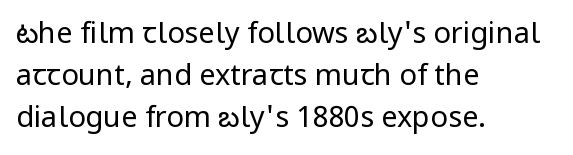
{"serif": "no", "italic": "no", "bold": "no", "weight": "regular", "width": "normal", "stroke_contrast": "low", "x_height": "medium", "monospaced": "no", "underline": "no", "align": "left", "line_spacing": "normal", "line_spacing_ratio": 1.44, "letter_spacing": "normal", "letter_spacing_em": 0.0, "glyph_px": 29}
